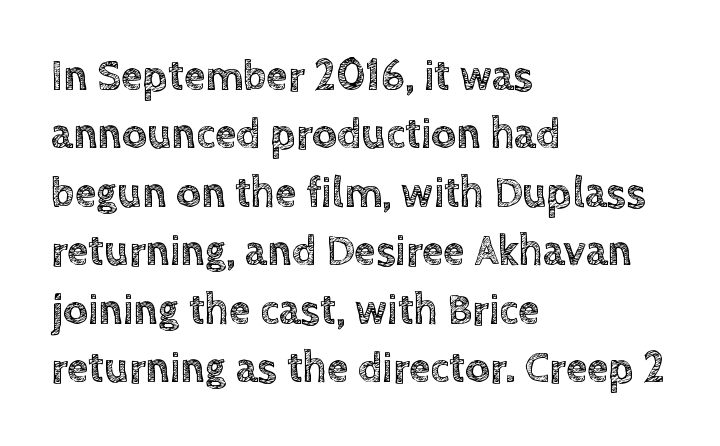
{"italic": "no", "width": "normal", "x_height": "large", "monospaced": "no", "underline": "no", "align": "left", "line_spacing": "normal", "line_spacing_ratio": 1.36, "letter_spacing": "normal", "letter_spacing_em": 0.0, "glyph_px": 43}
